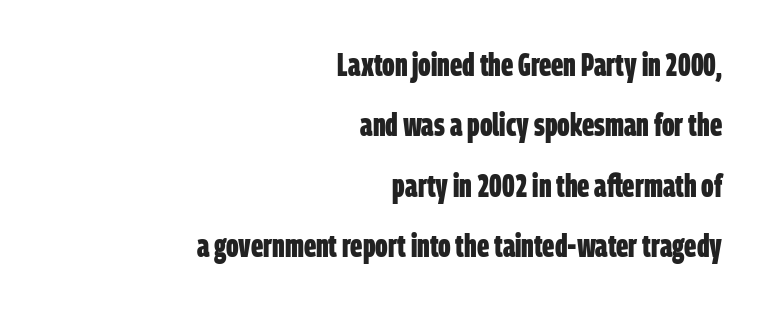
Q: Is the text bold? A: Yes.
Q: Is the typeface a serif or a sans-serif typeface? A: Sans-serif.
Q: Is the text underlined? A: No.
Q: How is the paragraph aligned? A: Right-aligned.
Q: Is the spacing between letters normal or unusually wide? A: Normal.
Q: Width (condensed, normal, or wide)? A: Condensed.
Q: Stroke contrast? A: Low.
Q: x-height? A: Large.
Q: Monospaced? A: No.
